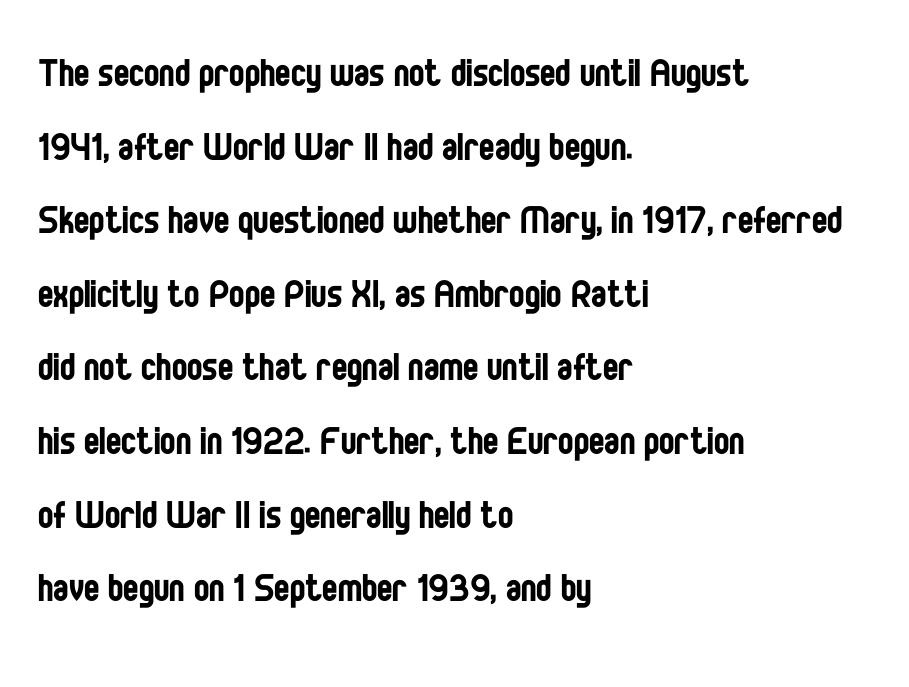
The image shows 46 px regular-weight, condensed sans-serif type, upright; set left-aligned, normal line spacing (1.6x), normal letter spacing, not underlined; low stroke contrast and a large x-height.
